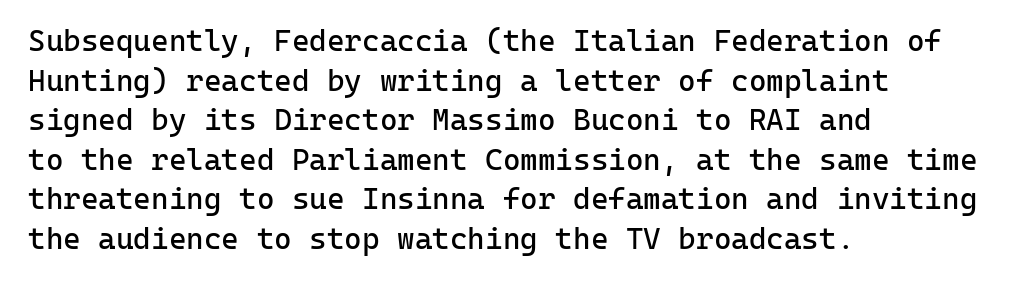
{"serif": "no", "italic": "no", "bold": "no", "weight": "regular", "width": "normal", "stroke_contrast": "low", "x_height": "medium", "monospaced": "yes", "underline": "no", "align": "left", "line_spacing": "normal", "line_spacing_ratio": 1.32, "letter_spacing": "normal", "letter_spacing_em": 0.0, "glyph_px": 30}
